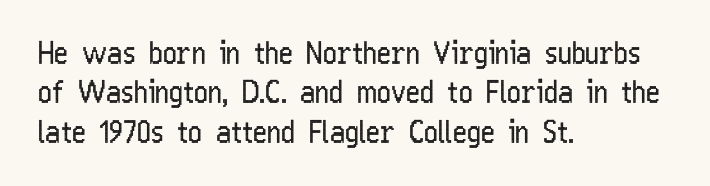
{"serif": "no", "italic": "no", "bold": "no", "weight": "regular", "width": "condensed", "stroke_contrast": "low", "x_height": "medium", "monospaced": "no", "underline": "no", "align": "left", "line_spacing": "normal", "line_spacing_ratio": 1.31, "letter_spacing": "normal", "letter_spacing_em": 0.0, "glyph_px": 30}
